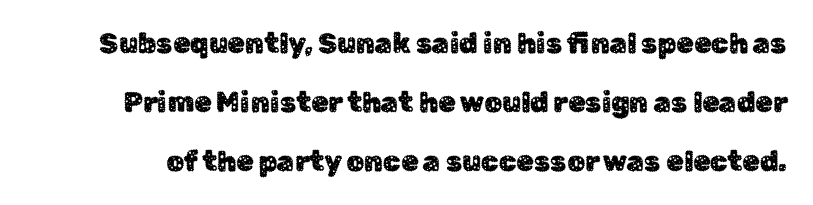
The horizontal fit of the characters is conventional and even. This sample has the flowing, uneven cadence of proportional lettering. The string is rendered with underlining switched off. Airy leading. A sans-serif font was chosen for this passage. Does the lettering tilt? It doesn't — this is upright.
